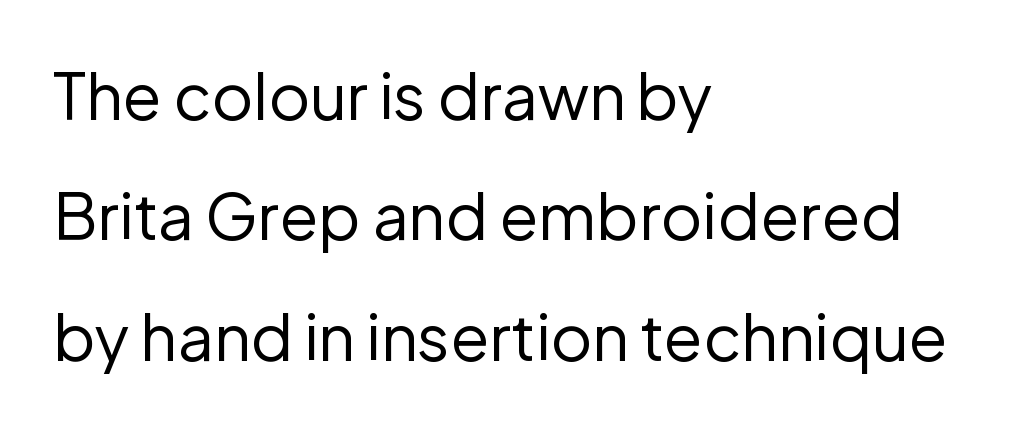
Q: Is the text bold? A: No.
Q: Is the text italic (slanted)? A: No, it is upright.
Q: Is the typeface a serif or a sans-serif typeface? A: Sans-serif.
Q: Is the text underlined? A: No.
Q: How is the paragraph aligned? A: Left-aligned.
Q: Is the spacing between letters normal or unusually wide? A: Normal.
Q: Width (condensed, normal, or wide)? A: Normal.
Q: Stroke contrast? A: Low.
Q: x-height? A: Medium.
Q: Monospaced? A: No.
